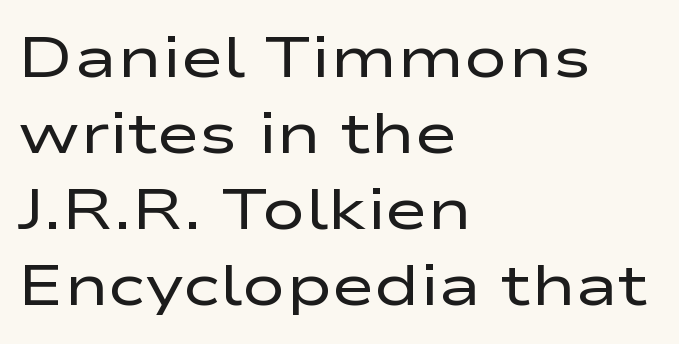
Q: Is the text bold? A: No.
Q: Is the text italic (slanted)? A: No, it is upright.
Q: Is the typeface a serif or a sans-serif typeface? A: Sans-serif.
Q: Is the text underlined? A: No.
Q: How is the paragraph aligned? A: Left-aligned.
Q: Is the spacing between letters normal or unusually wide? A: Normal.
Q: Is the spacing between lines tight, normal or loose? A: Normal.
Q: Width (condensed, normal, or wide)? A: Wide.
Q: Stroke contrast? A: Low.
Q: x-height? A: Medium.
Q: Monospaced? A: No.
